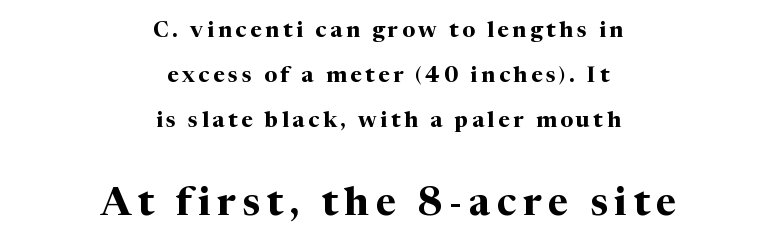
Weight check: bold — yes, fully. Note the varied advance widths — an 'i' is clearly narrower than an 'm'. Reading down the column, the eye jumps a long way to each next line. Size hierarchy here favors the trailing block over the leading one. One-word summary of the alignment: center. Does the lettering tilt? It doesn't — this is upright.
